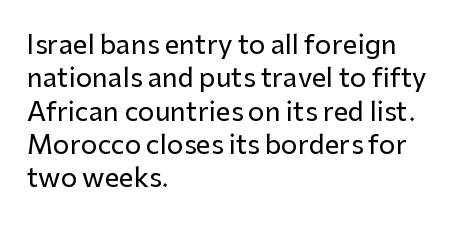
{"italic": "no", "underline": "no", "align": "left", "line_spacing": "normal", "line_spacing_ratio": 1.28, "letter_spacing": "normal", "letter_spacing_em": 0.0, "glyph_px": 26}
